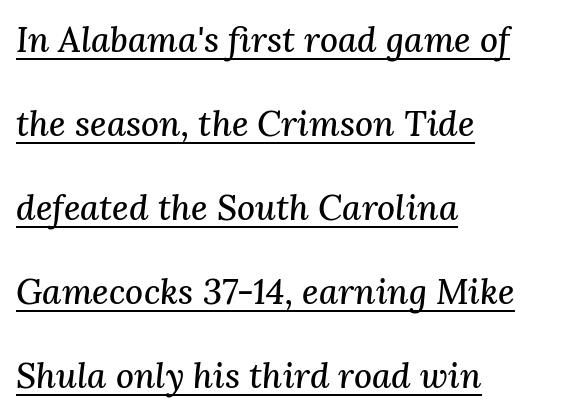
Q: Is the text italic (slanted)? A: Yes, it leans right by about 3 degrees.
Q: Is the typeface a serif or a sans-serif typeface? A: Serif.
Q: Is the text underlined? A: Yes.
Q: How is the paragraph aligned? A: Left-aligned.
Q: Is the spacing between letters normal or unusually wide? A: Normal.
Q: Is the spacing between lines tight, normal or loose? A: Loose.
Q: Width (condensed, normal, or wide)? A: Normal.
Q: Stroke contrast? A: Medium.
Q: x-height? A: Medium.
Q: Monospaced? A: No.
